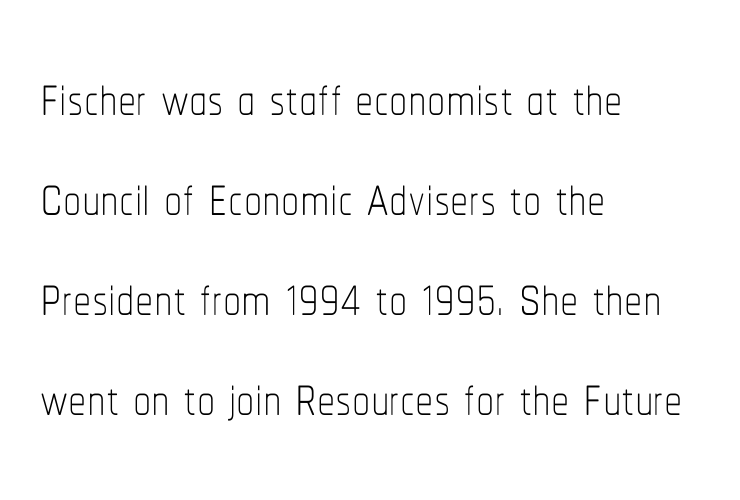
{"italic": "no", "bold": "no", "weight": "thin", "width": "condensed", "stroke_contrast": "low", "x_height": "medium", "monospaced": "no", "underline": "no", "align": "left", "line_spacing": "normal", "line_spacing_ratio": 1.37, "letter_spacing": "normal", "letter_spacing_em": 0.0, "glyph_px": 73}
